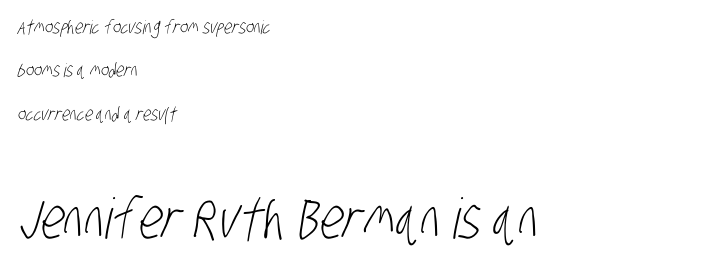
{"serif": "no", "bold": "no", "weight": "light", "width": "condensed", "stroke_contrast": "low", "x_height": "large", "monospaced": "no", "underline": "no", "align": "left", "line_spacing": "loose", "line_spacing_ratio": 2.28, "letter_spacing": "normal", "letter_spacing_em": 0.0, "larger_block": "second", "size_ratio": 2.95, "glyph_px": 56}
